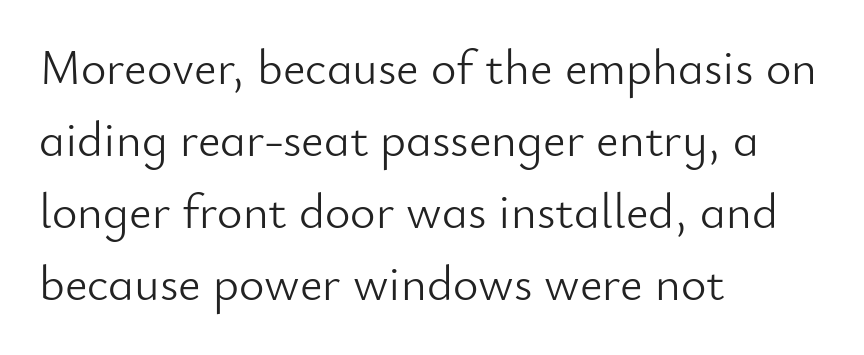
Q: Is the text bold? A: No.
Q: Is the text italic (slanted)? A: No, it is upright.
Q: Is the typeface a serif or a sans-serif typeface? A: Sans-serif.
Q: Is the text underlined? A: No.
Q: How is the paragraph aligned? A: Left-aligned.
Q: Is the spacing between letters normal or unusually wide? A: Normal.
Q: Is the spacing between lines tight, normal or loose? A: Normal.
Q: Width (condensed, normal, or wide)? A: Normal.
Q: Stroke contrast? A: Low.
Q: x-height? A: Small.
Q: Monospaced? A: No.
